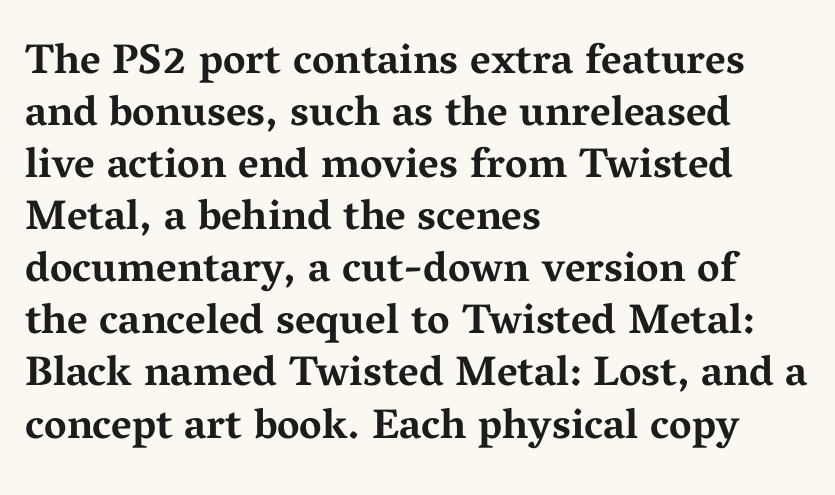
The image shows 42 px bold, wide serif type, upright; set left-aligned, line spacing 1.24x, normal letter spacing, not underlined; medium stroke contrast and a medium x-height.
